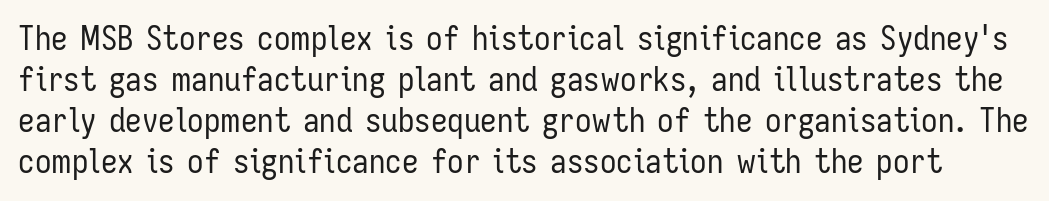
The image shows 33 px regular-weight, condensed sans-serif type, upright; set line spacing 1.24x, normal letter spacing, not underlined; low stroke contrast and a medium x-height.
